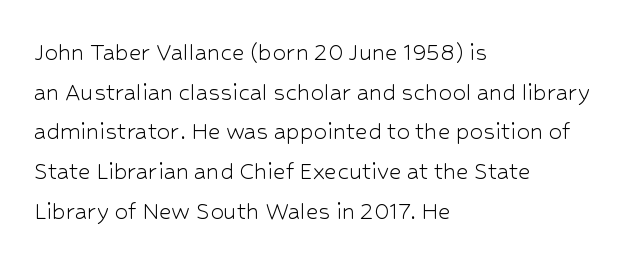
{"italic": "no", "bold": "no", "underline": "no", "align": "left", "line_spacing": "normal", "line_spacing_ratio": 1.47, "letter_spacing": "normal", "letter_spacing_em": 0.0, "glyph_px": 27}
